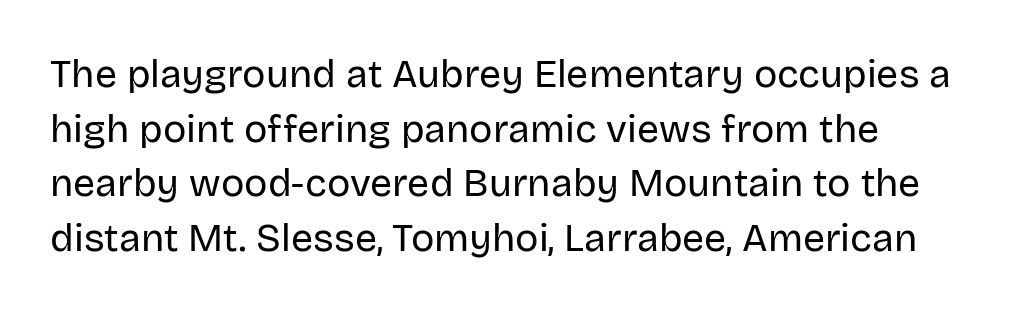
{"serif": "no", "italic": "no", "bold": "no", "weight": "regular", "width": "normal", "stroke_contrast": "low", "x_height": "large", "monospaced": "no", "underline": "no", "align": "left", "line_spacing": "normal", "line_spacing_ratio": 1.4, "letter_spacing": "normal", "letter_spacing_em": 0.0, "glyph_px": 39}
